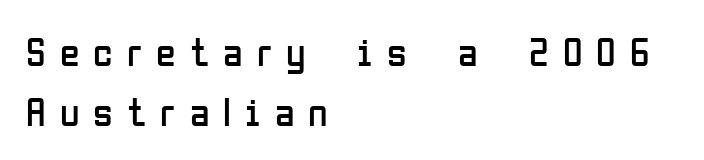
Q: Is the text bold? A: No.
Q: Is the text italic (slanted)? A: No, it is upright.
Q: Is the typeface a serif or a sans-serif typeface? A: Sans-serif.
Q: Is the text underlined? A: No.
Q: How is the paragraph aligned? A: Left-aligned.
Q: Is the spacing between letters normal or unusually wide? A: Unusually wide.
Q: Is the spacing between lines tight, normal or loose? A: Normal.
Q: Width (condensed, normal, or wide)? A: Condensed.
Q: Stroke contrast? A: Low.
Q: x-height? A: Medium.
Q: Monospaced? A: No.
